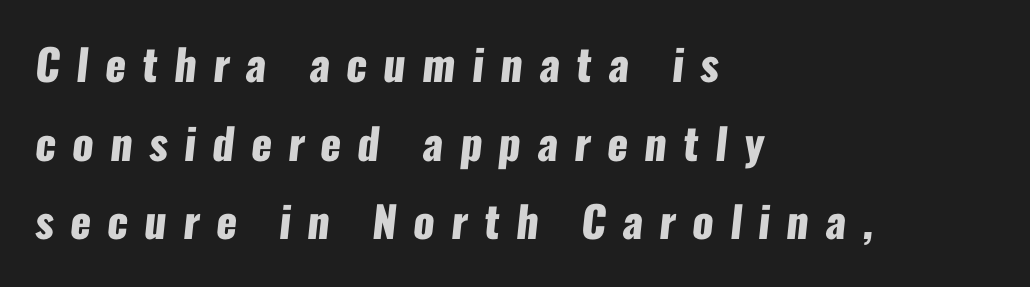
Look at the tracking — it's clearly loosened, letters drifting apart. Character widths vary here, with narrow letters taking less room than wide ones. Compared with a centered layout, this one pins lines to the left instead. This sample uses a sans-serif face. Weight check: bold — yes, fully. Only glyphs here, with clear space below each row.
